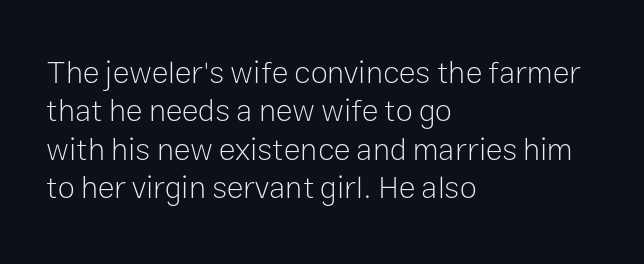
Q: Is the text bold? A: No.
Q: Is the text italic (slanted)? A: No, it is upright.
Q: Is the typeface a serif or a sans-serif typeface? A: Sans-serif.
Q: Is the text underlined? A: No.
Q: How is the paragraph aligned? A: Left-aligned.
Q: Is the spacing between letters normal or unusually wide? A: Normal.
Q: Width (condensed, normal, or wide)? A: Normal.
Q: Stroke contrast? A: Low.
Q: x-height? A: Medium.
Q: Monospaced? A: No.
